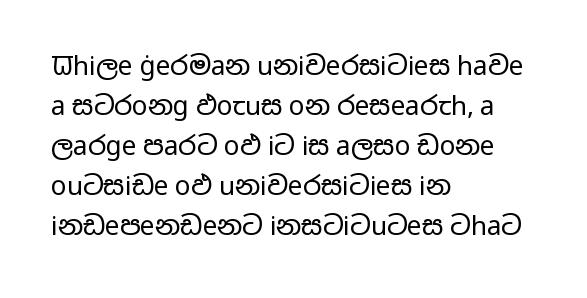
Descender tails drop into unmarked territory. Stroke mass is kept to a normal reading level or below. Default kerning and tracking; the words read as compact shapes. Teacher's note: observe the even left margin — that is flush-left alignment.
